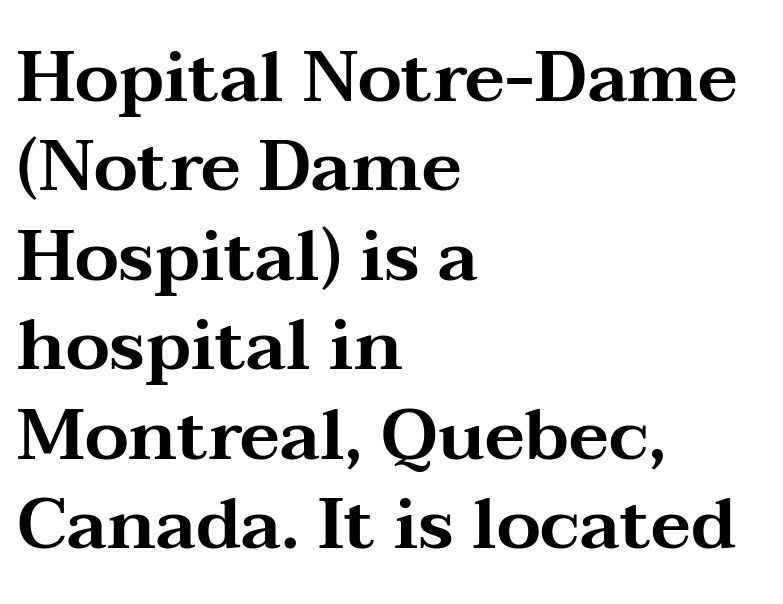
The image shows 71 px wide serif type, upright; set left-aligned, normal line spacing (1.26x), normal letter spacing, not underlined; medium stroke contrast and a medium x-height.
